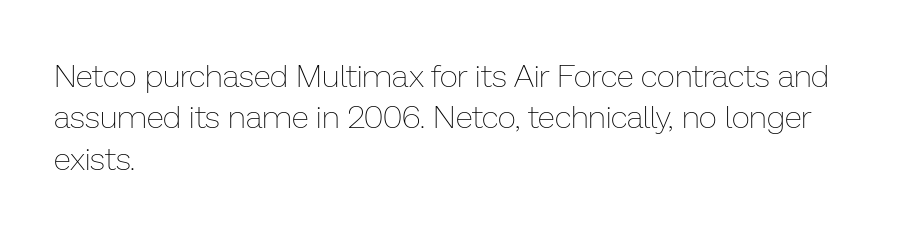
The image shows 32 px thin type, upright; set left-aligned, normal line spacing (1.29x), normal letter spacing, not underlined; low stroke contrast and a medium x-height.
